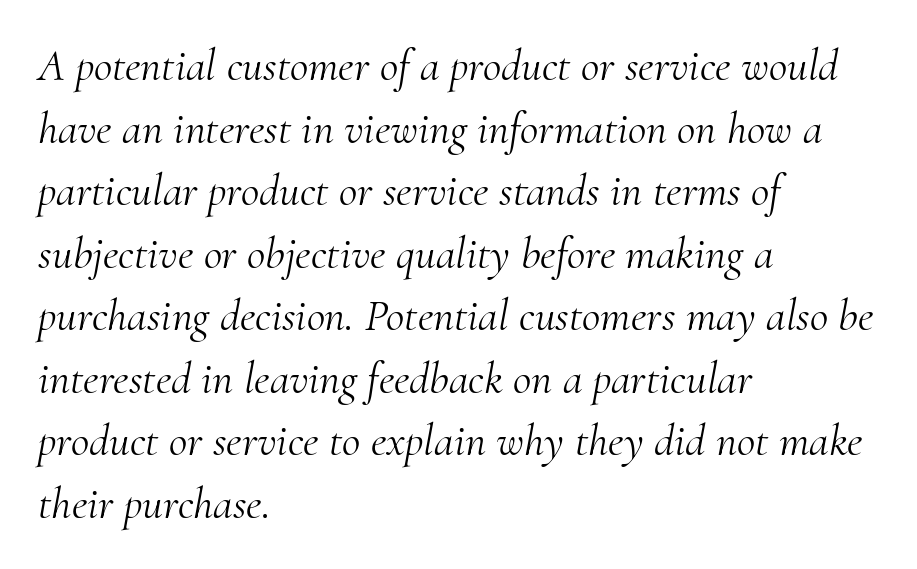
Stroke terminals: seriffed. Tracking value appears to be zero — textbook default spacing. Type without underlining. Each new line begins a customary step beneath the previous one.
